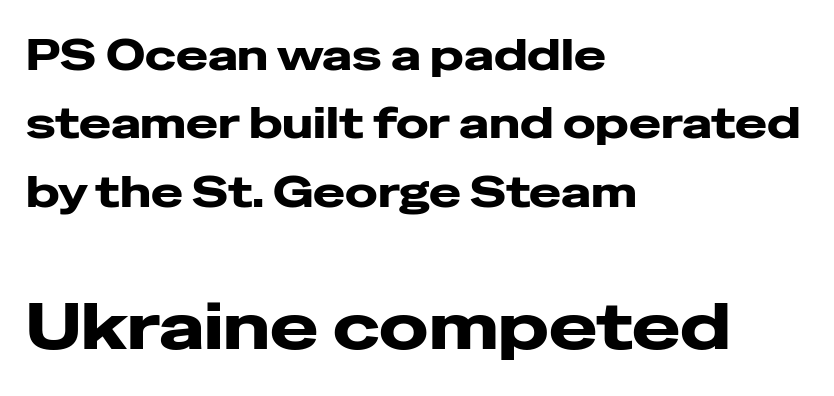
Examine the stroke ends and you'll find no serifs. Characters follow at the spacing the type designer built in. Nobody drew a line under any word here. Character widths vary here, with narrow letters taking less room than wide ones. Posture: upright roman. Reading down the block, your eye returns to a fixed left position each line.
